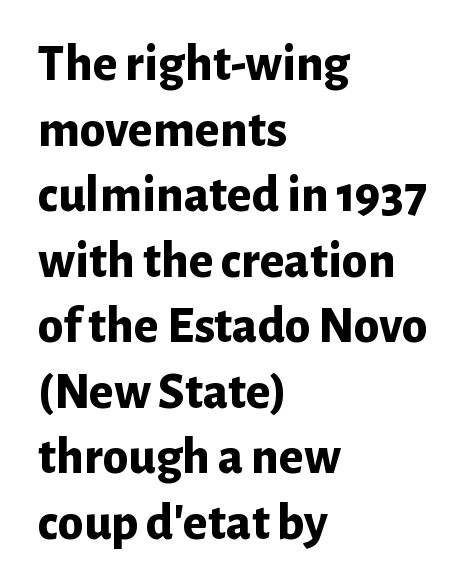
Q: Is the text bold? A: Yes.
Q: Is the text italic (slanted)? A: No, it is upright.
Q: Is the typeface a serif or a sans-serif typeface? A: Sans-serif.
Q: Is the text underlined? A: No.
Q: How is the paragraph aligned? A: Left-aligned.
Q: Is the spacing between letters normal or unusually wide? A: Normal.
Q: Is the spacing between lines tight, normal or loose? A: Normal.
Q: Width (condensed, normal, or wide)? A: Normal.
Q: Stroke contrast? A: Low.
Q: x-height? A: Medium.
Q: Monospaced? A: No.
